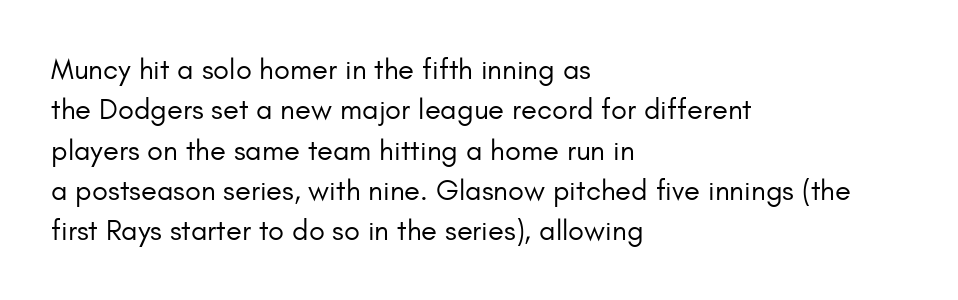
The image shows 29 px regular-weight sans-serif type, upright; set left-aligned, normal line spacing (1.39x), normal letter spacing, not underlined; low stroke contrast and a small x-height.
